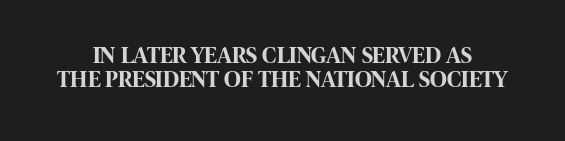
Q: Is the text bold? A: Yes.
Q: Is the text italic (slanted)? A: No, it is upright.
Q: Is the text underlined? A: No.
Q: Is the spacing between letters normal or unusually wide? A: Normal.
Q: Is the spacing between lines tight, normal or loose? A: Tight.
